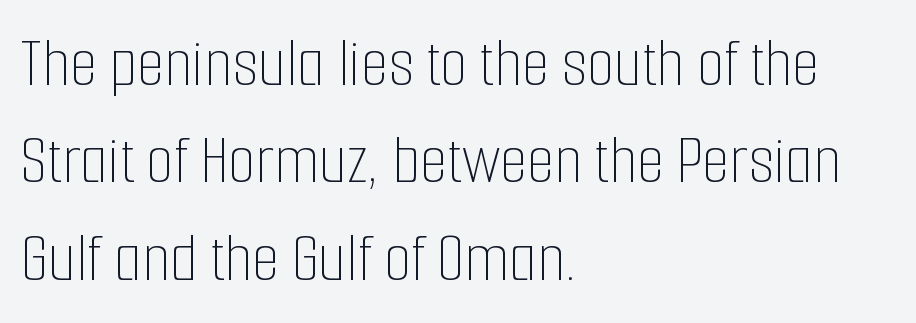
Q: Is the text bold? A: No.
Q: Is the text italic (slanted)? A: No, it is upright.
Q: Is the text underlined? A: No.
Q: How is the paragraph aligned? A: Left-aligned.
Q: Is the spacing between letters normal or unusually wide? A: Normal.
Q: Is the spacing between lines tight, normal or loose? A: Normal.
Q: Width (condensed, normal, or wide)? A: Condensed.
Q: Stroke contrast? A: Low.
Q: x-height? A: Medium.
Q: Monospaced? A: No.
